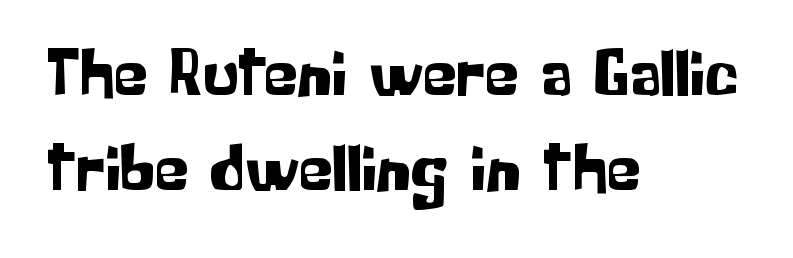
The image shows 68 px sans-serif type, upright; set left-aligned, normal line spacing (1.39x), normal letter spacing, not underlined; low stroke contrast and a medium x-height.
